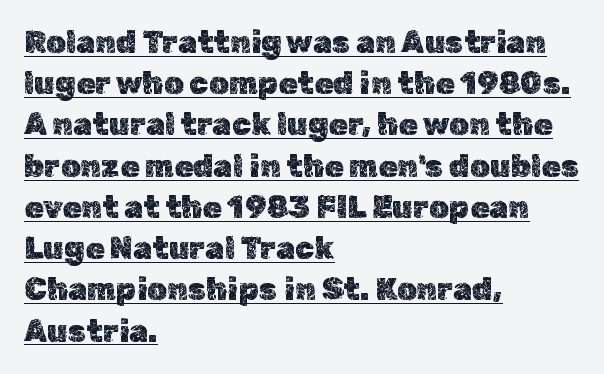
The image shows 31 px text type, upright; set left-aligned, normal line spacing (1.33x), normal letter spacing, underlined; a medium x-height.
